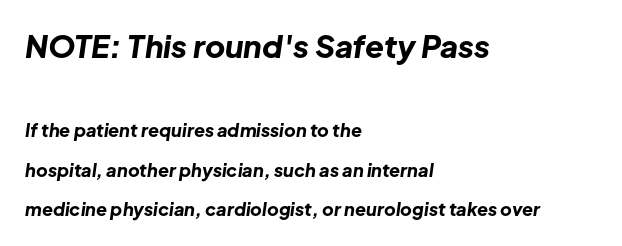
Q: Is the text bold? A: Yes.
Q: Is the text italic (slanted)? A: Yes, it leans right by about 8 degrees.
Q: Is the text underlined? A: No.
Q: How is the paragraph aligned? A: Left-aligned.
Q: Is the spacing between letters normal or unusually wide? A: Normal.
Q: Is the spacing between lines tight, normal or loose? A: Loose.
Q: Which block of text is set in a larger size, the first (top) or the second (bottom)? A: The first (top) one.
Q: Width (condensed, normal, or wide)? A: Normal.
Q: Stroke contrast? A: Low.
Q: x-height? A: Medium.
Q: Monospaced? A: No.
